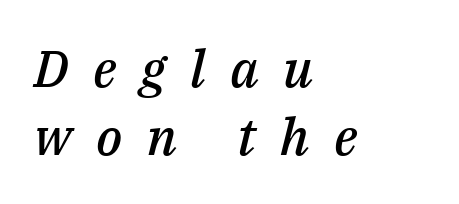
{"italic": "yes", "lean": "right", "slant_degrees": 14, "bold": "semi", "weight": "semibold", "width": "normal", "stroke_contrast": "medium", "x_height": "medium", "monospaced": "no", "underline": "no", "align": "left", "line_spacing": "normal", "line_spacing_ratio": 1.33, "letter_spacing": "wide", "letter_spacing_em": 0.48, "glyph_px": 51}
